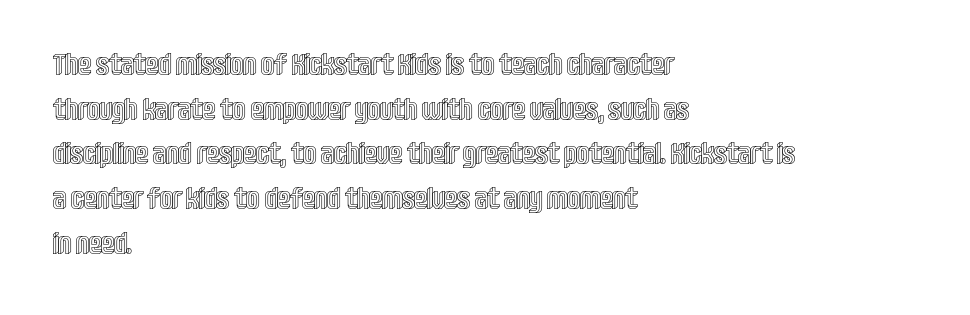
The image shows 29 px condensed type, upright; set left-aligned, normal line spacing (1.54x), normal letter spacing, not underlined; a large x-height.
